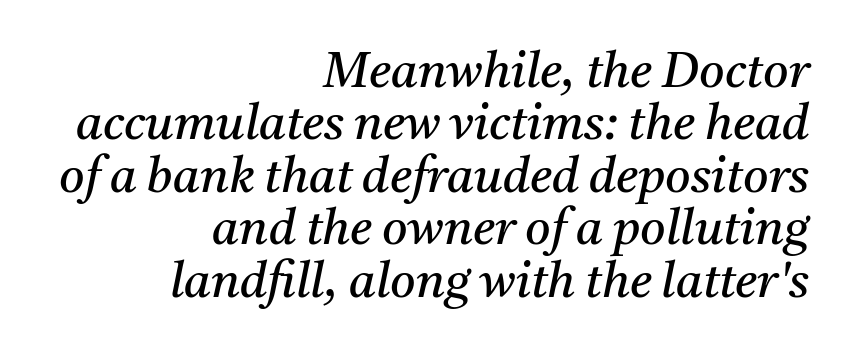
Character widths vary here, with narrow letters taking less room than wide ones. Quick note: italic. Think standard paragraph weight, or any step lighter than that. Rule under the text: the space is simply empty.
